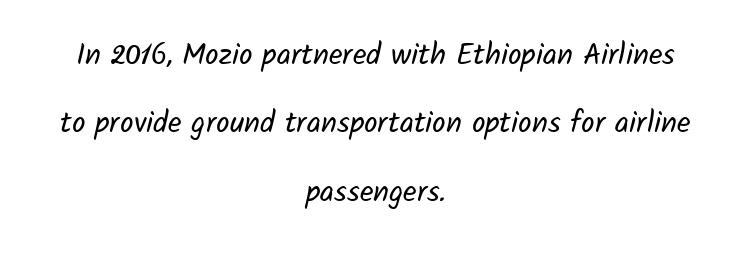
Regarding leading, the lines here are spaced well apart. If you folded the block vertically in half, each line would mirror itself in length. Look at the tracking — it's just the regular setting, nothing added. Regarding serifs, this sample does without them. Here the designer chose a conventional face with non-uniform glyph widths. Counters stay open thanks to moderate or lighter strokes.
